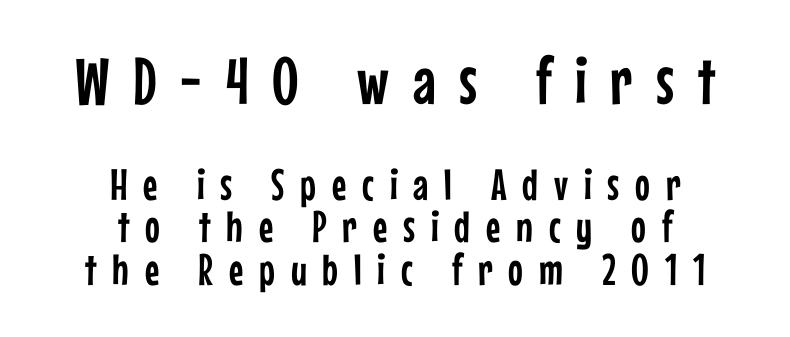
Q: Is the text italic (slanted)? A: No, it is upright.
Q: Is the typeface a serif or a sans-serif typeface? A: Sans-serif.
Q: Is the text underlined? A: No.
Q: How is the paragraph aligned? A: Centered.
Q: Is the spacing between letters normal or unusually wide? A: Unusually wide.
Q: Is the spacing between lines tight, normal or loose? A: Tight.
Q: Which block of text is set in a larger size, the first (top) or the second (bottom)? A: The first (top) one.
Q: Width (condensed, normal, or wide)? A: Condensed.
Q: Stroke contrast? A: Low.
Q: x-height? A: Medium.
Q: Monospaced? A: No.
